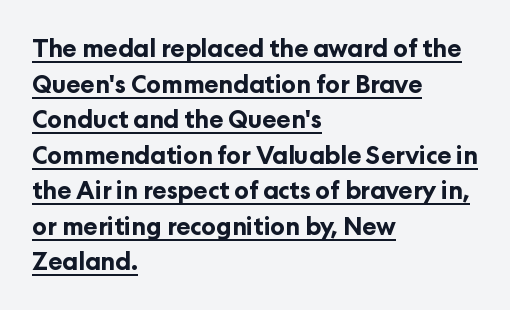
The image shows 24 px bold type, upright; set left-aligned, normal line spacing (1.48x), normal letter spacing, underlined.
